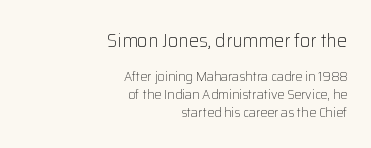
Short and long lines alike share a common ending point at right. Think standard paragraph weight, or any step lighter than that. Character size in the leading block exceeds that of the trailing block. Decoration check: the copy has no underline.
